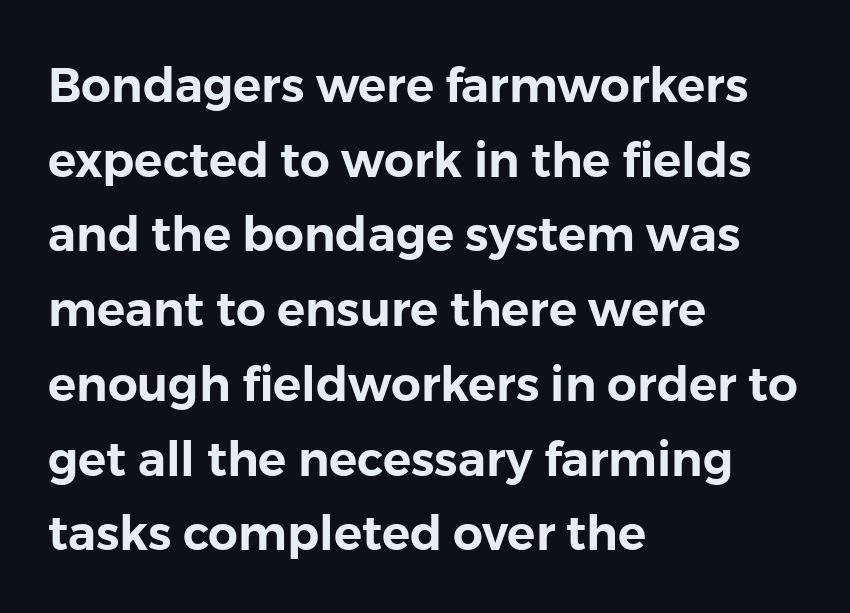
{"serif": "no", "italic": "no", "width": "normal", "stroke_contrast": "low", "x_height": "medium", "monospaced": "no", "underline": "no", "align": "left", "line_spacing": "normal", "line_spacing_ratio": 1.59, "letter_spacing": "normal", "letter_spacing_em": 0.0, "glyph_px": 47}
